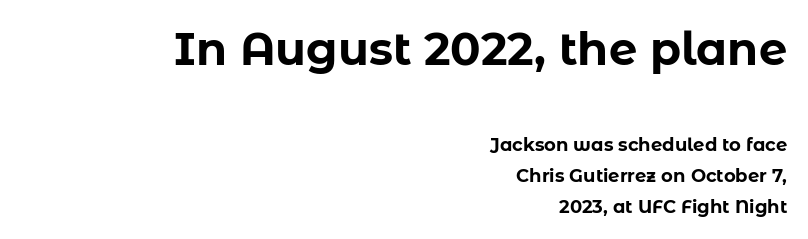
{"serif": "no", "italic": "no", "bold": "yes", "weight": "bold", "width": "normal", "stroke_contrast": "low", "x_height": "medium", "monospaced": "no", "underline": "no", "align": "right", "line_spacing": "normal", "line_spacing_ratio": 1.7, "letter_spacing": "normal", "letter_spacing_em": 0.0, "larger_block": "first", "size_ratio": 2.5, "glyph_px": 45}
